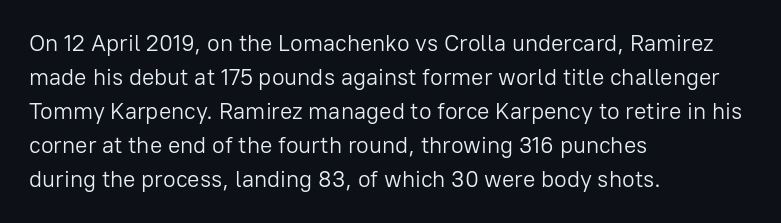
{"italic": "no", "bold": "no", "underline": "no", "align": "left", "line_spacing": "normal", "line_spacing_ratio": 1.48, "letter_spacing": "normal", "letter_spacing_em": 0.0, "glyph_px": 23}
